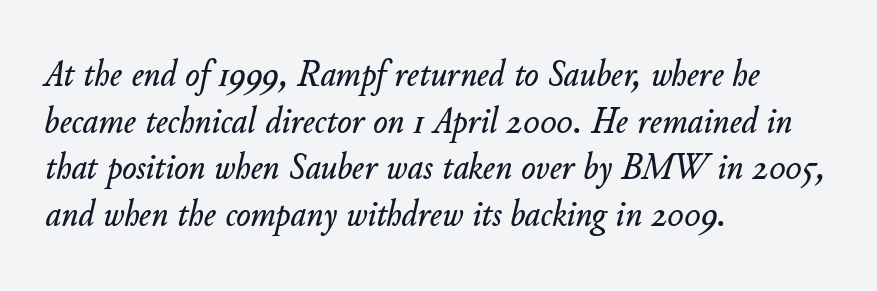
Italic: yes, the glyphs are oblique. Decoration check: the copy has no underline. Which margin do the lines hug? The left one — the right edge is uneven. Caption: standard tracking, unaltered. Note the varied advance widths — an 'i' is clearly narrower than an 'm'.
